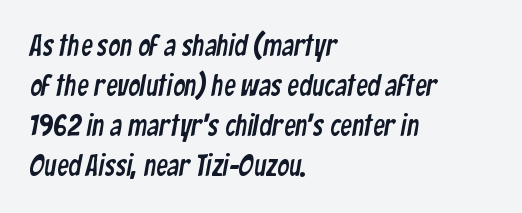
Q: Is the typeface a serif or a sans-serif typeface? A: Sans-serif.
Q: Is the text underlined? A: No.
Q: How is the paragraph aligned? A: Left-aligned.
Q: Is the spacing between letters normal or unusually wide? A: Normal.
Q: Is the spacing between lines tight, normal or loose? A: Normal.
Q: Width (condensed, normal, or wide)? A: Condensed.
Q: Stroke contrast? A: Low.
Q: x-height? A: Medium.
Q: Monospaced? A: No.
